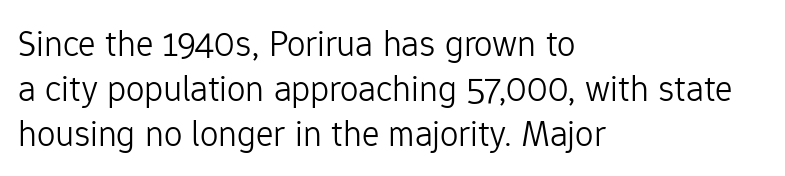
The image shows 37 px light sans-serif type, upright; set left-aligned, line spacing 1.21x, normal letter spacing, not underlined; low stroke contrast and a medium x-height.
